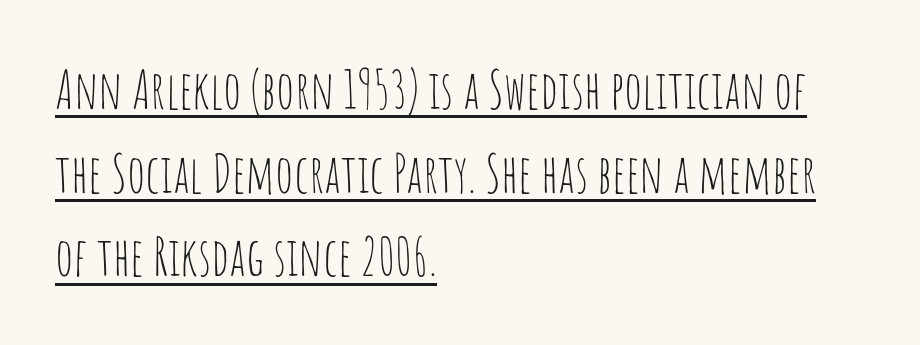
{"serif": "no", "italic": "no", "bold": "no", "weight": "thin", "width": "condensed", "stroke_contrast": "low", "x_height": "large", "monospaced": "no", "underline": "yes", "align": "left", "line_spacing": "normal", "line_spacing_ratio": 1.58, "letter_spacing": "normal", "letter_spacing_em": 0.0, "glyph_px": 53}
